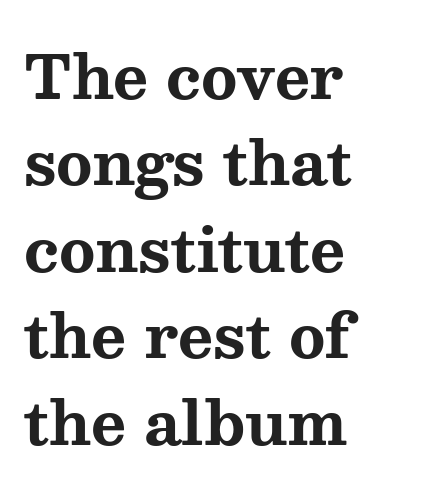
{"serif": "yes", "italic": "no", "bold": "yes", "weight": "bold", "width": "wide", "stroke_contrast": "medium", "x_height": "medium", "monospaced": "no", "underline": "no", "align": "left", "line_spacing": "normal", "line_spacing_ratio": 1.44, "letter_spacing": "normal", "letter_spacing_em": 0.0, "glyph_px": 60}
